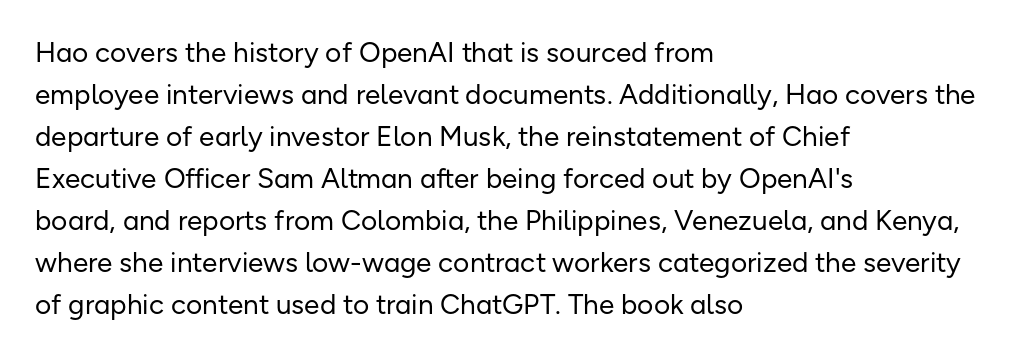
The horizontal fit of the characters is conventional and even. Unlike a traditional serif, this face leaves its strokes unadorned. You could not count columns in this text — the font is proportionally spaced. Italic? Not at all — the glyphs are vertical. The face looks like a standard text weight, possibly lighter.
